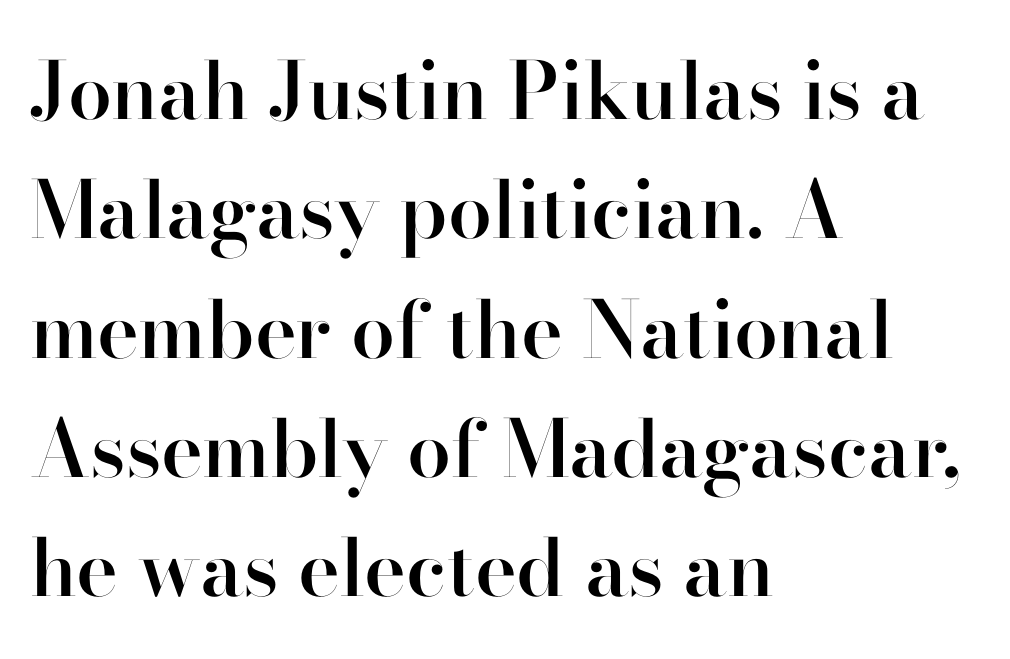
The image shows 79 px semibold serif type, upright; set left-aligned, normal line spacing (1.51x), normal letter spacing, not underlined; high stroke contrast and a small x-height.
